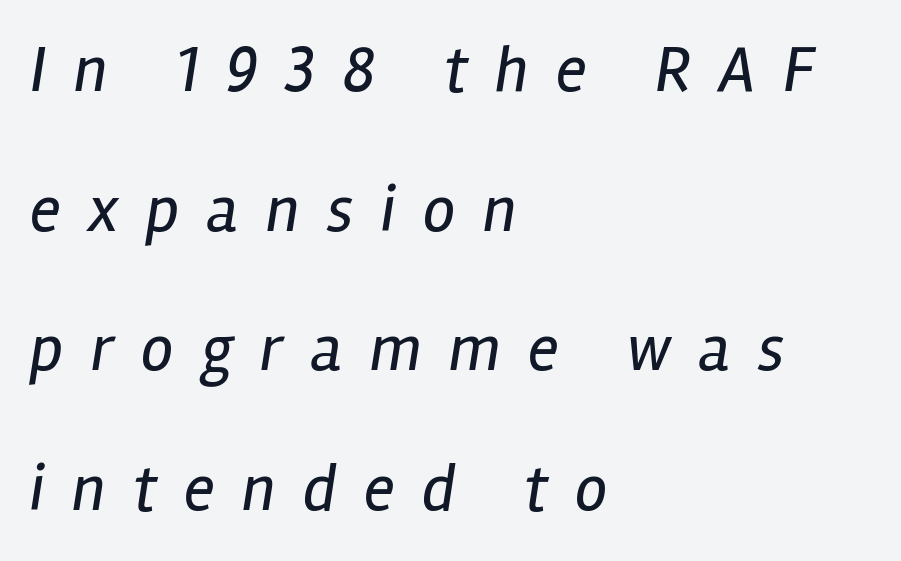
Q: Is the text bold? A: No.
Q: Is the text italic (slanted)? A: Yes, it leans right by about 12 degrees.
Q: Is the text underlined? A: No.
Q: How is the paragraph aligned? A: Left-aligned.
Q: Is the spacing between letters normal or unusually wide? A: Unusually wide.
Q: Is the spacing between lines tight, normal or loose? A: Loose.
Q: Width (condensed, normal, or wide)? A: Condensed.
Q: Stroke contrast? A: Low.
Q: x-height? A: Medium.
Q: Monospaced? A: No.
